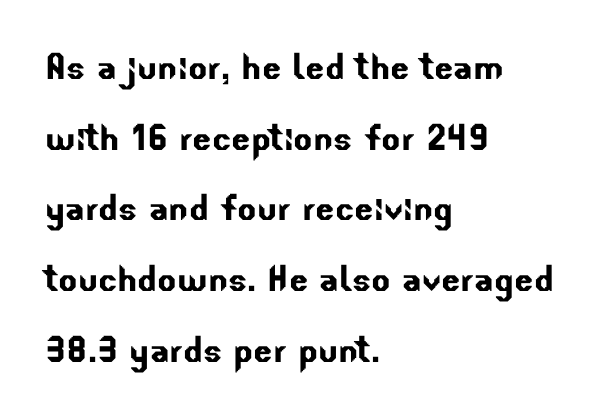
Q: Is the typeface a serif or a sans-serif typeface? A: Sans-serif.
Q: Is the text underlined? A: No.
Q: How is the paragraph aligned? A: Left-aligned.
Q: Is the spacing between letters normal or unusually wide? A: Normal.
Q: Is the spacing between lines tight, normal or loose? A: Normal.
Q: Width (condensed, normal, or wide)? A: Normal.
Q: Stroke contrast? A: Low.
Q: x-height? A: Small.
Q: Monospaced? A: No.
